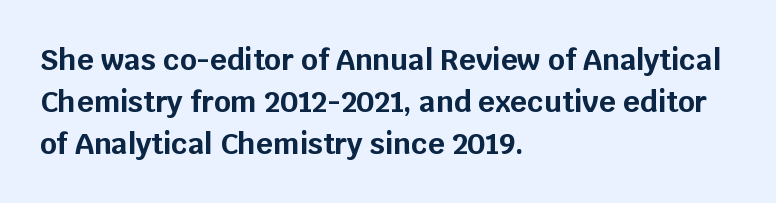
The typeface chosen for these lines omits serifs. Each new line begins a customary step beneath the previous one. Posture: vertical. Compared with an ordinary text face, these strokes are far heavier — a full bold. The rendering uses natural spacing where letterforms have individual widths.
